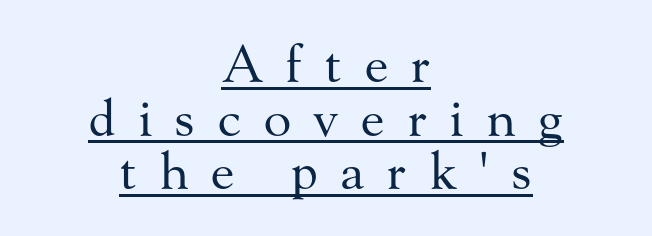
The image shows 51 px regular-weight serif type, upright; set centered, tight line spacing (1.05x), unusually wide letter spacing (+0.44 em), underlined; medium stroke contrast and a small x-height.
